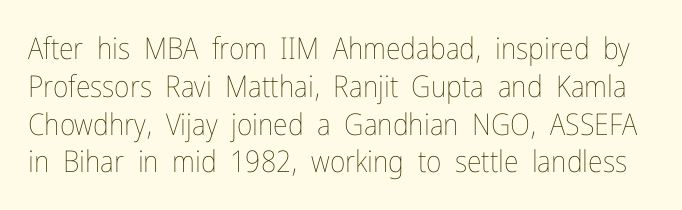
Q: Is the text bold? A: No.
Q: Is the text italic (slanted)? A: No, it is upright.
Q: Is the text underlined? A: No.
Q: Is the spacing between letters normal or unusually wide? A: Normal.
Q: Is the spacing between lines tight, normal or loose? A: Normal.
Q: Width (condensed, normal, or wide)? A: Condensed.
Q: Stroke contrast? A: Low.
Q: x-height? A: Medium.
Q: Monospaced? A: No.
